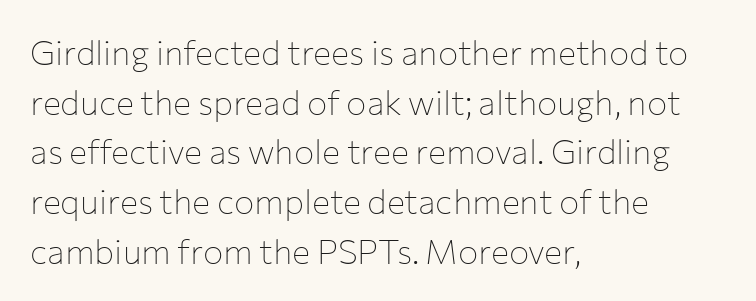
{"serif": "no", "italic": "no", "bold": "no", "weight": "thin", "width": "normal", "stroke_contrast": "low", "x_height": "medium", "monospaced": "no", "underline": "no", "align": "left", "line_spacing": "normal", "line_spacing_ratio": 1.46, "letter_spacing": "normal", "letter_spacing_em": 0.0, "glyph_px": 34}
